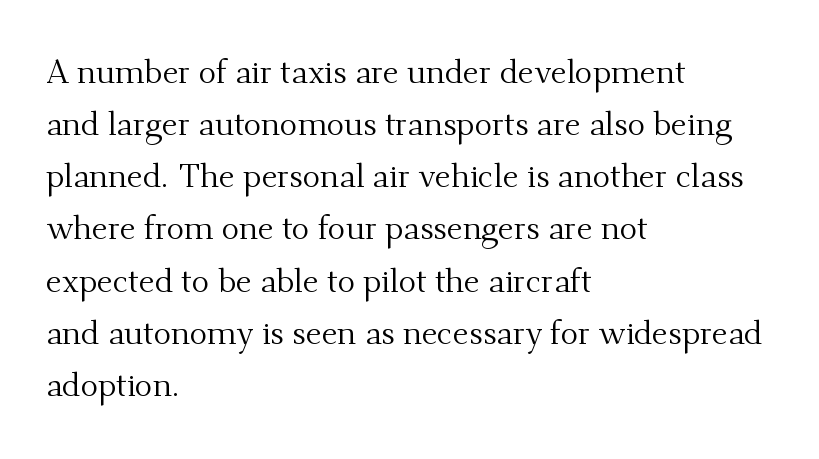
Q: Is the text bold? A: No.
Q: Is the text italic (slanted)? A: No, it is upright.
Q: Is the typeface a serif or a sans-serif typeface? A: Serif.
Q: Is the text underlined? A: No.
Q: How is the paragraph aligned? A: Left-aligned.
Q: Is the spacing between letters normal or unusually wide? A: Normal.
Q: Is the spacing between lines tight, normal or loose? A: Normal.
Q: Width (condensed, normal, or wide)? A: Normal.
Q: Stroke contrast? A: Medium.
Q: x-height? A: Small.
Q: Monospaced? A: No.
